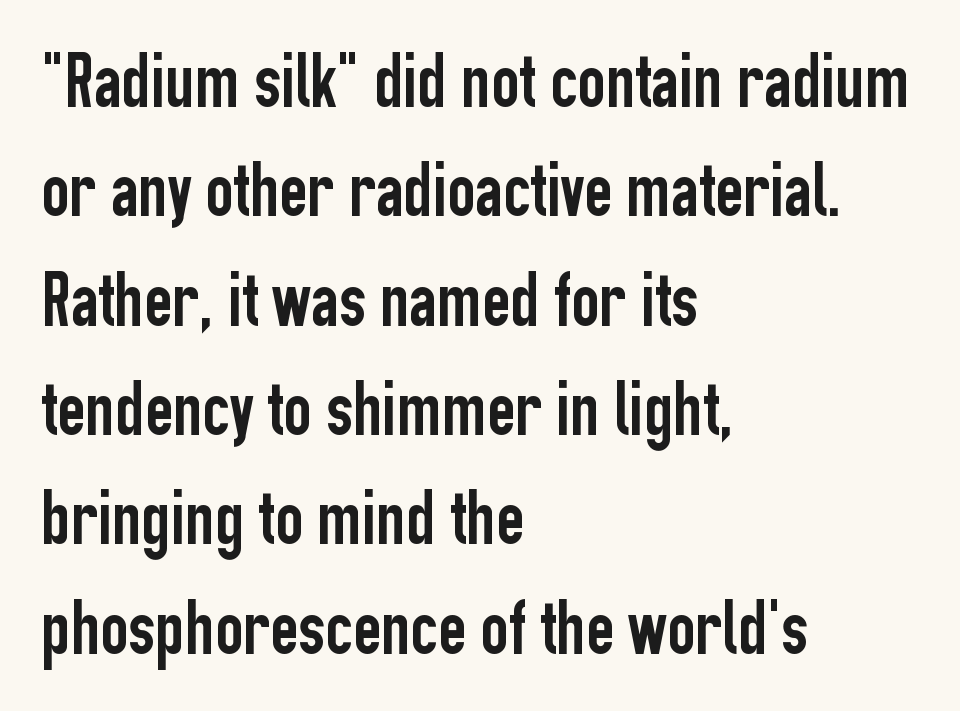
{"serif": "no", "italic": "no", "width": "condensed", "stroke_contrast": "low", "x_height": "medium", "monospaced": "no", "underline": "no", "align": "left", "line_spacing": "normal", "line_spacing_ratio": 1.42, "letter_spacing": "normal", "letter_spacing_em": 0.0, "glyph_px": 77}
